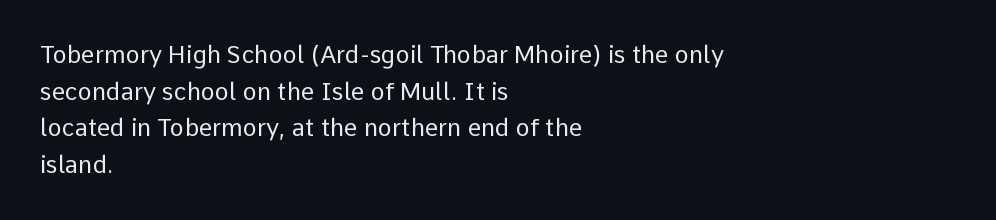
{"italic": "no", "bold": "no", "underline": "no", "align": "left", "line_spacing": "normal", "line_spacing_ratio": 1.53, "letter_spacing": "normal", "letter_spacing_em": 0.0, "glyph_px": 24}
